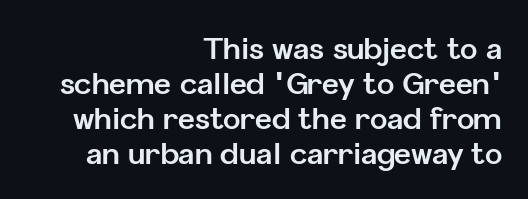
Q: Is the text bold? A: Yes.
Q: Is the text italic (slanted)? A: No, it is upright.
Q: Is the typeface a serif or a sans-serif typeface? A: Sans-serif.
Q: Is the text underlined? A: No.
Q: How is the paragraph aligned? A: Right-aligned.
Q: Is the spacing between letters normal or unusually wide? A: Normal.
Q: Width (condensed, normal, or wide)? A: Normal.
Q: Stroke contrast? A: Low.
Q: x-height? A: Medium.
Q: Monospaced? A: No.
